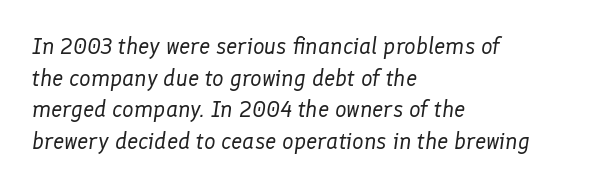
Q: Is the text bold? A: No.
Q: Is the text italic (slanted)? A: Yes, it leans right by about 8 degrees.
Q: Is the text underlined? A: No.
Q: How is the paragraph aligned? A: Left-aligned.
Q: Is the spacing between letters normal or unusually wide? A: Normal.
Q: Is the spacing between lines tight, normal or loose? A: Normal.
